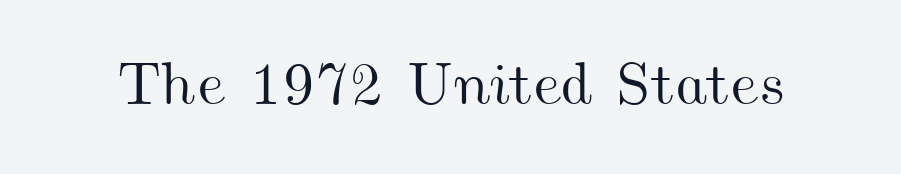
{"width": "wide", "stroke_contrast": "medium", "x_height": "small", "monospaced": "no", "underline": "no", "letter_spacing": "normal", "letter_spacing_em": 0.0, "glyph_px": 60}
